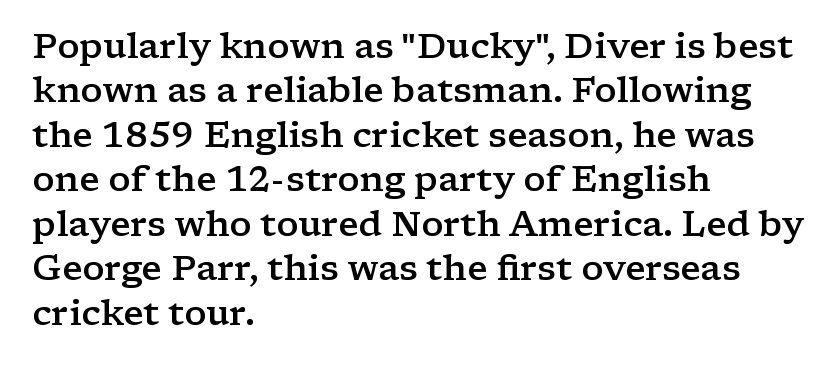
The image shows 35 px semibold, wide serif type, upright; set left-aligned, normal line spacing (1.27x), normal letter spacing, not underlined; low stroke contrast and a medium x-height.
